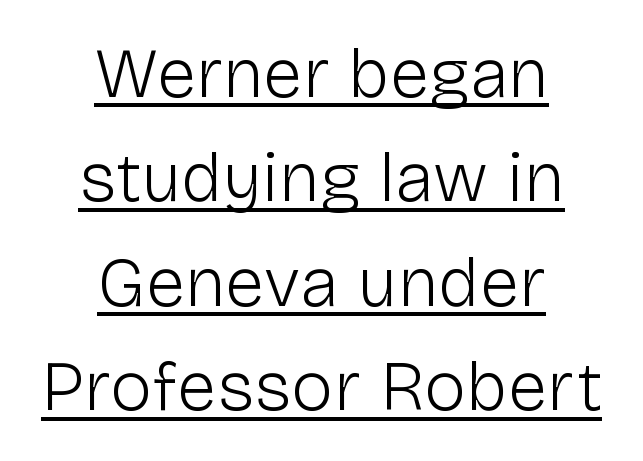
The image shows 71 px light sans-serif type, upright; set centered, normal line spacing (1.47x), normal letter spacing, underlined; low stroke contrast and a medium x-height.
